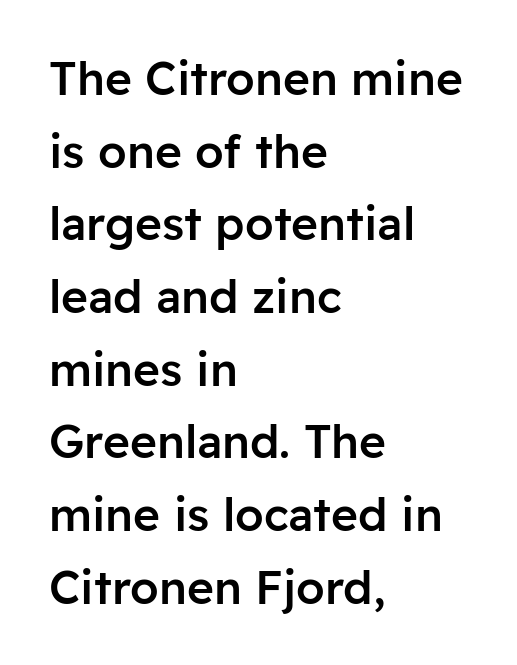
{"serif": "no", "italic": "no", "bold": "semi", "weight": "semibold", "width": "normal", "stroke_contrast": "low", "x_height": "medium", "monospaced": "no", "underline": "no", "align": "left", "line_spacing": "normal", "line_spacing_ratio": 1.58, "letter_spacing": "normal", "letter_spacing_em": 0.0, "glyph_px": 46}
